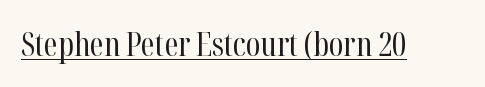
Each letter keeps its own natural width here, so spacing adapts to shape. A typesetter would call this zero additional tracking. Letterform terminals end in serifs throughout the passage. No chunkiness to these letters — they're not bold.
